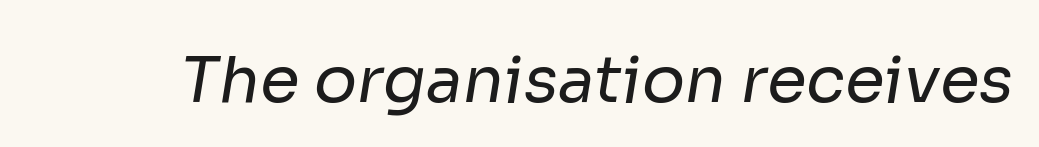
The image shows 64 px regular-weight sans-serif type; set normal letter spacing, not underlined; low stroke contrast and a medium x-height.
